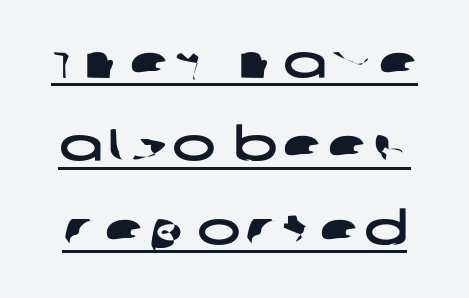
Does a line run under the words? Yes, clearly. Serif or sans? Sans — the stroke terminals are bare. Spacing verdict: proportional, widths tailored to each character.
